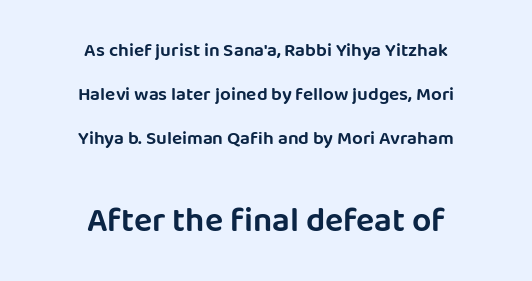
Q: Is the text italic (slanted)? A: No, it is upright.
Q: Is the typeface a serif or a sans-serif typeface? A: Sans-serif.
Q: Is the text underlined? A: No.
Q: How is the paragraph aligned? A: Centered.
Q: Is the spacing between letters normal or unusually wide? A: Normal.
Q: Is the spacing between lines tight, normal or loose? A: Loose.
Q: Which block of text is set in a larger size, the first (top) or the second (bottom)? A: The second (bottom) one.
Q: Width (condensed, normal, or wide)? A: Normal.
Q: Stroke contrast? A: Low.
Q: x-height? A: Large.
Q: Monospaced? A: No.
